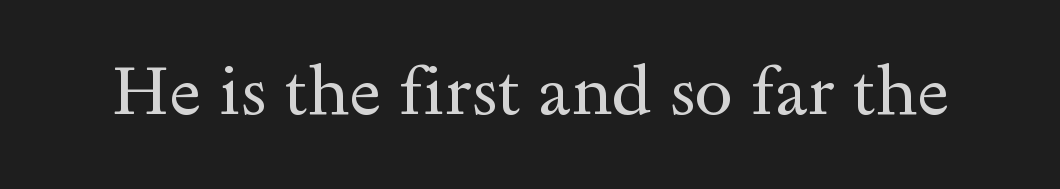
{"serif": "yes", "italic": "no", "bold": "no", "weight": "regular", "width": "wide", "x_height": "small", "monospaced": "no", "underline": "no", "letter_spacing": "normal", "letter_spacing_em": 0.0, "glyph_px": 69}
